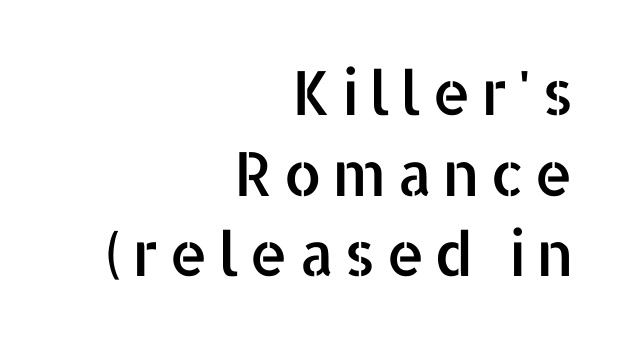
Here the designer chose a conventional face with non-uniform glyph widths. The rag falls on the left side of this text block. Vertically, the passage feels balanced, rows spaced as you'd expect. Grotesque or geometric, the face here clearly has no serifs. Glance below the letters and you will spot only blank space. Nope, not italic — everything's standing straight.
